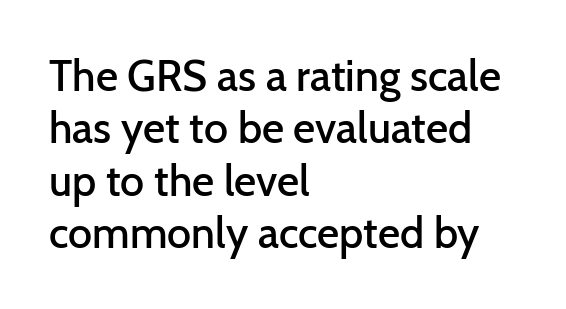
Q: Is the text bold? A: Semi-bold.
Q: Is the text italic (slanted)? A: No, it is upright.
Q: Is the typeface a serif or a sans-serif typeface? A: Sans-serif.
Q: Is the text underlined? A: No.
Q: How is the paragraph aligned? A: Left-aligned.
Q: Is the spacing between letters normal or unusually wide? A: Normal.
Q: Width (condensed, normal, or wide)? A: Normal.
Q: Stroke contrast? A: Low.
Q: x-height? A: Medium.
Q: Monospaced? A: No.
